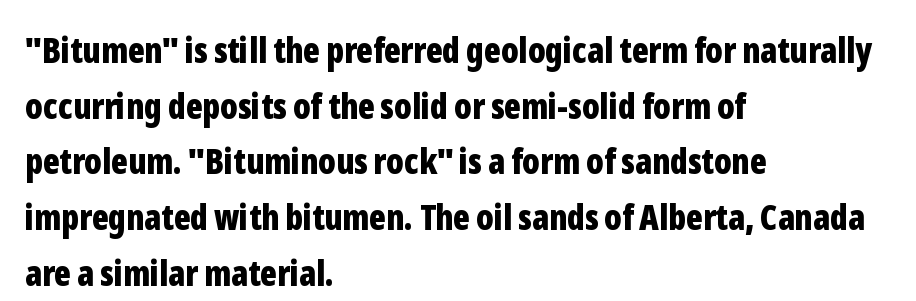
Visually the block forms a straight wall on the left and a jagged coastline on the right. Reading down the column, the eye jumps a familiar distance to each next line. Style check: upright. What kind of face is this? One without serifs — a sans. Observe the ordinary spacing: letters are neighbours, not strangers.
